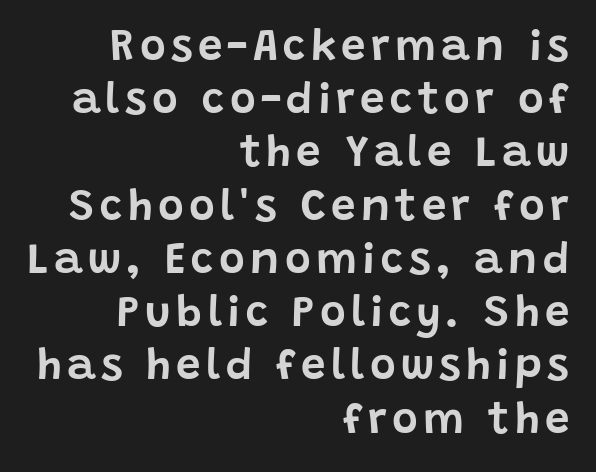
{"serif": "no", "italic": "no", "width": "normal", "stroke_contrast": "low", "x_height": "large", "monospaced": "no", "underline": "no", "align": "right", "line_spacing_ratio": 1.21, "glyph_px": 44}
